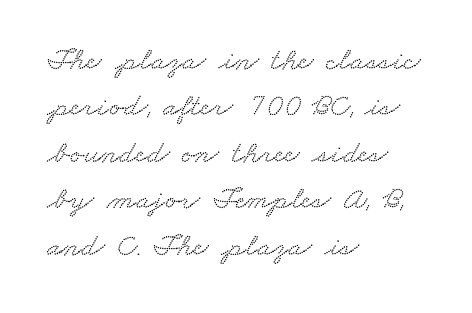
The image shows 32 px wide serif type; set left-aligned, normal line spacing (1.45x), normal letter spacing, not underlined; low stroke contrast and a small x-height.
